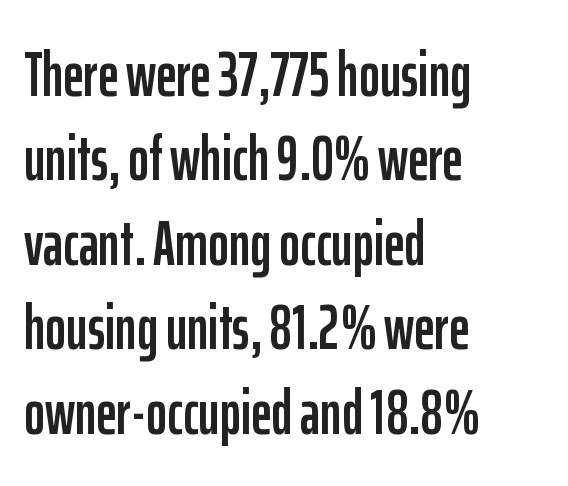
The image shows 63 px condensed sans-serif type, upright; set left-aligned, normal line spacing (1.34x), normal letter spacing, not underlined; low stroke contrast and a medium x-height.
